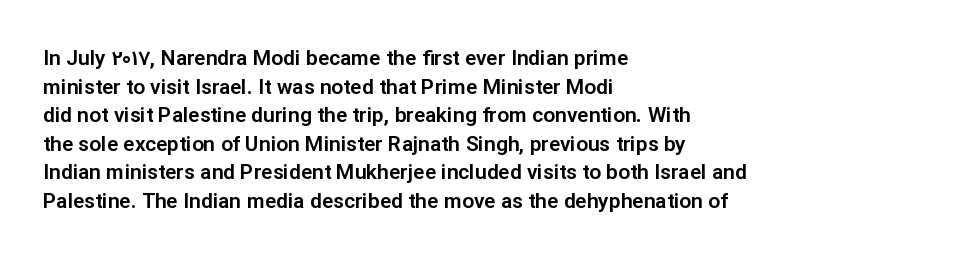
{"italic": "no", "underline": "no", "align": "left", "line_spacing": "normal", "line_spacing_ratio": 1.36, "letter_spacing": "normal", "letter_spacing_em": 0.0, "glyph_px": 21}
